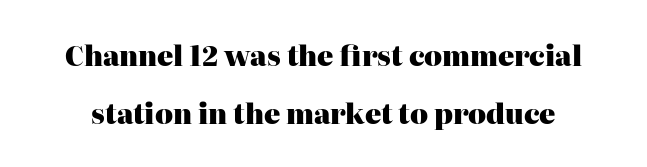
Words appear dense and cohesive because spacing is normal. In terms of leading, this rendering errs on the spacious side. The letters stand straight up with perfectly vertical stems. The sample has been set heavy, in full bold. Check the space under the baseline: it is left empty.
